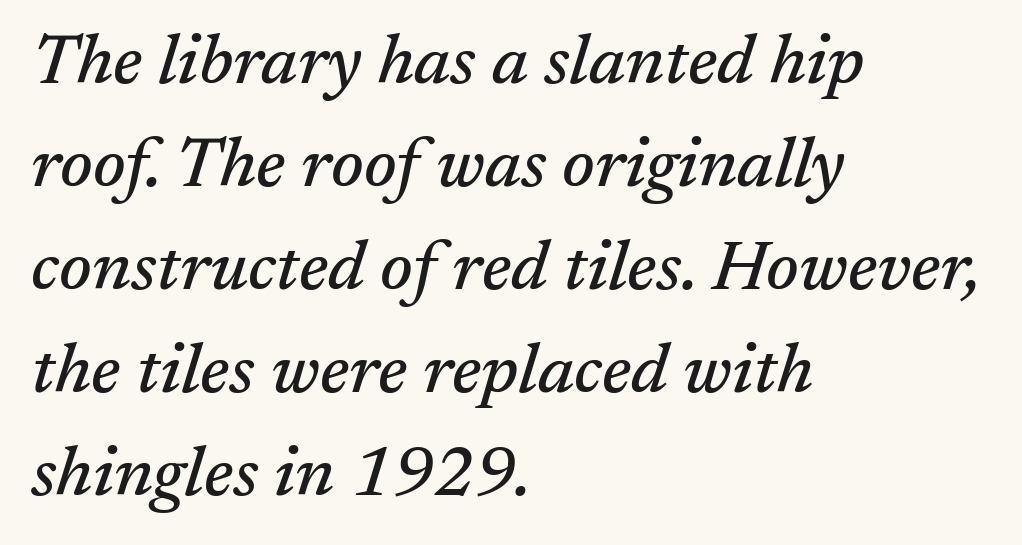
Q: Is the text italic (slanted)? A: Yes, it leans right by about 17 degrees.
Q: Is the typeface a serif or a sans-serif typeface? A: Serif.
Q: Is the text underlined? A: No.
Q: How is the paragraph aligned? A: Left-aligned.
Q: Is the spacing between letters normal or unusually wide? A: Normal.
Q: Is the spacing between lines tight, normal or loose? A: Normal.
Q: Width (condensed, normal, or wide)? A: Normal.
Q: Stroke contrast? A: Medium.
Q: x-height? A: Medium.
Q: Monospaced? A: No.
